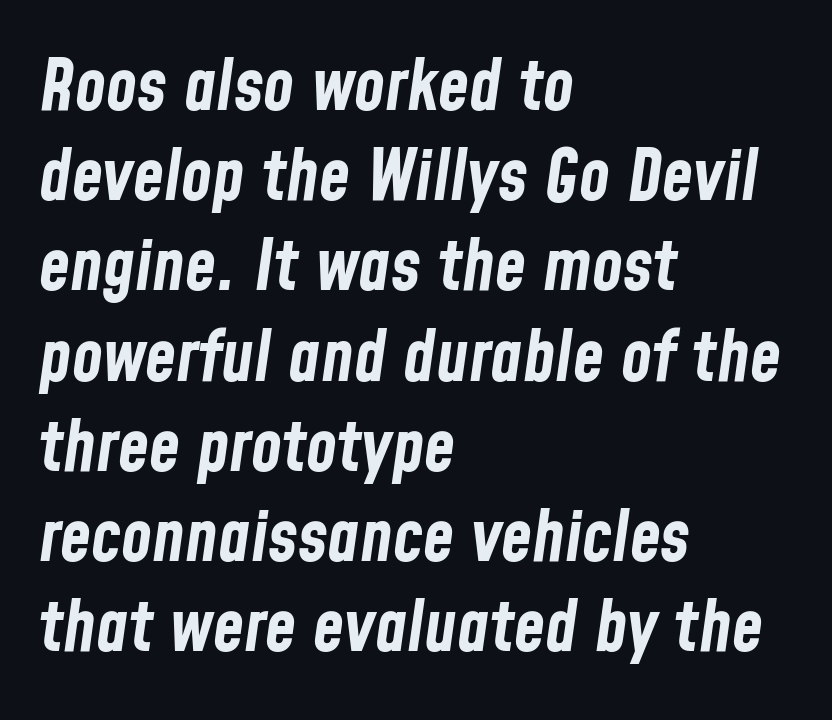
{"italic": "yes", "lean": "right", "slant_degrees": 8, "bold": "yes", "weight": "bold", "width": "condensed", "stroke_contrast": "low", "x_height": "medium", "monospaced": "no", "underline": "no", "align": "left", "line_spacing": "normal", "line_spacing_ratio": 1.27, "letter_spacing": "normal", "letter_spacing_em": 0.0, "glyph_px": 71}
